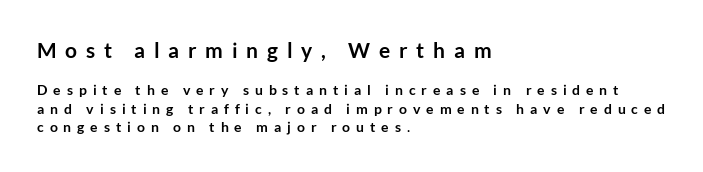
Note: larger setting up top, smaller setting below. Between one letter and the next there's a generous, obvious gap. Characters remain perfectly vertical along every line. A full-strength bold gives these letters their thick strokes.
